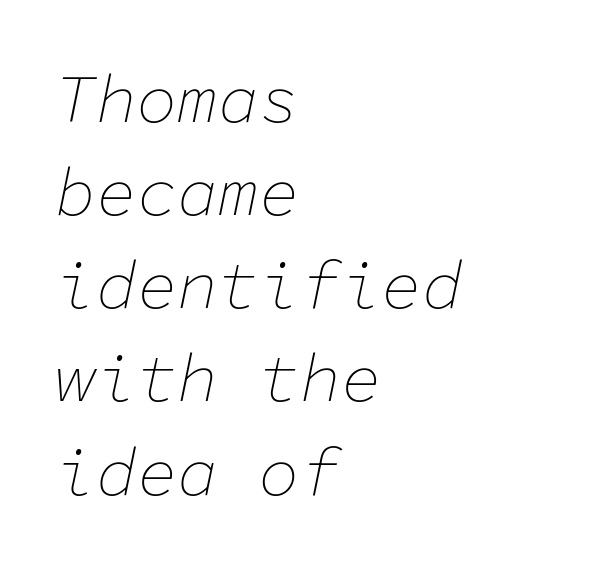
{"italic": "yes", "lean": "right", "slant_degrees": 11, "bold": "no", "weight": "thin", "width": "normal", "stroke_contrast": "low", "x_height": "medium", "monospaced": "yes", "underline": "no", "align": "left", "line_spacing": "normal", "line_spacing_ratio": 1.37, "letter_spacing": "normal", "letter_spacing_em": 0.0, "glyph_px": 68}
